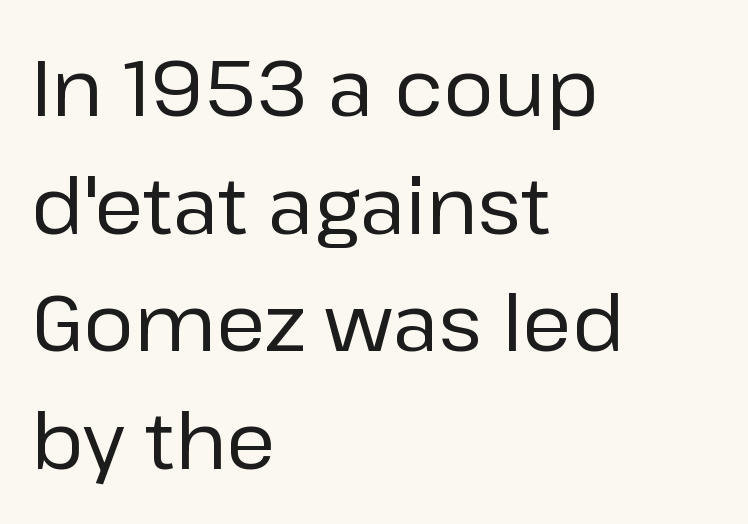
The image shows 79 px regular-weight sans-serif type, upright; set left-aligned, normal line spacing (1.49x), normal letter spacing, not underlined; low stroke contrast and a medium x-height.
